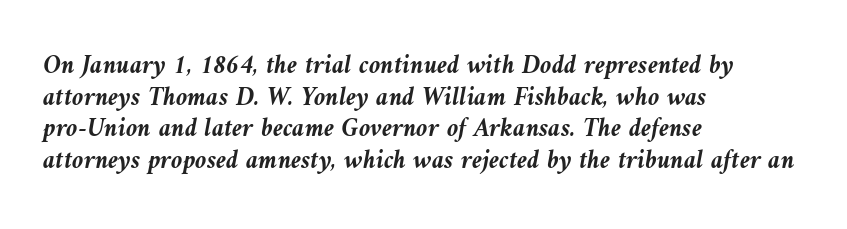
Q: Is the text bold? A: Yes.
Q: Is the text italic (slanted)? A: Yes, it leans left by about 10 degrees.
Q: Is the text underlined? A: No.
Q: How is the paragraph aligned? A: Left-aligned.
Q: Is the spacing between letters normal or unusually wide? A: Normal.
